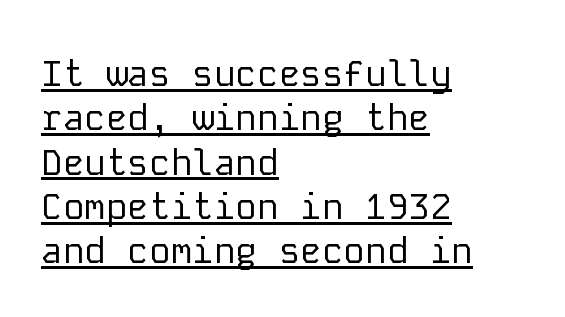
Q: Is the text bold? A: No.
Q: Is the text italic (slanted)? A: No, it is upright.
Q: Is the typeface a serif or a sans-serif typeface? A: Sans-serif.
Q: Is the text underlined? A: Yes.
Q: How is the paragraph aligned? A: Left-aligned.
Q: Is the spacing between letters normal or unusually wide? A: Normal.
Q: Width (condensed, normal, or wide)? A: Normal.
Q: Stroke contrast? A: Low.
Q: x-height? A: Medium.
Q: Monospaced? A: Yes.
